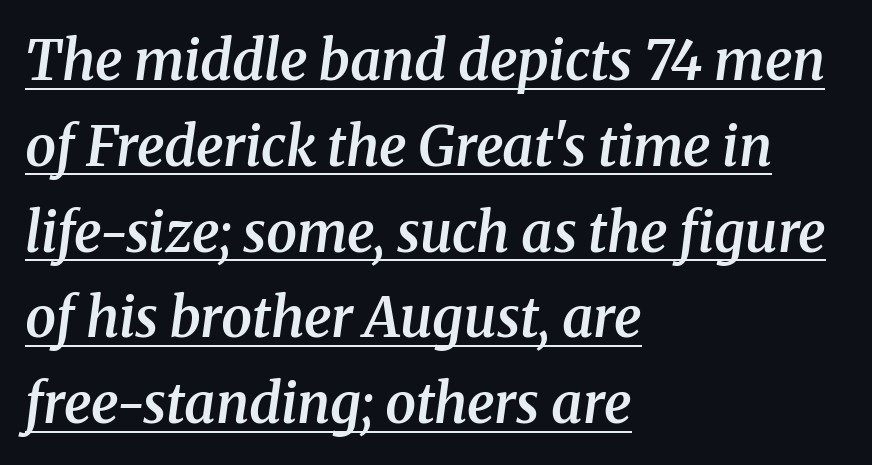
Every row of glyphs begins at an identical x-position on the left. These lines sit exactly where default settings would place them. Words appear dense and cohesive because spacing is normal. These lines are rendered in a variable-pitch font. Tall strokes in this sample are angled rather than plumb.
